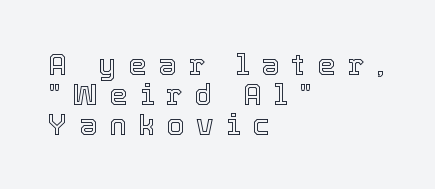
The image shows 29 px text type, upright; set left-aligned, tight line spacing (1.03x), unusually wide letter spacing (+0.41 em), not underlined; a medium x-height.
